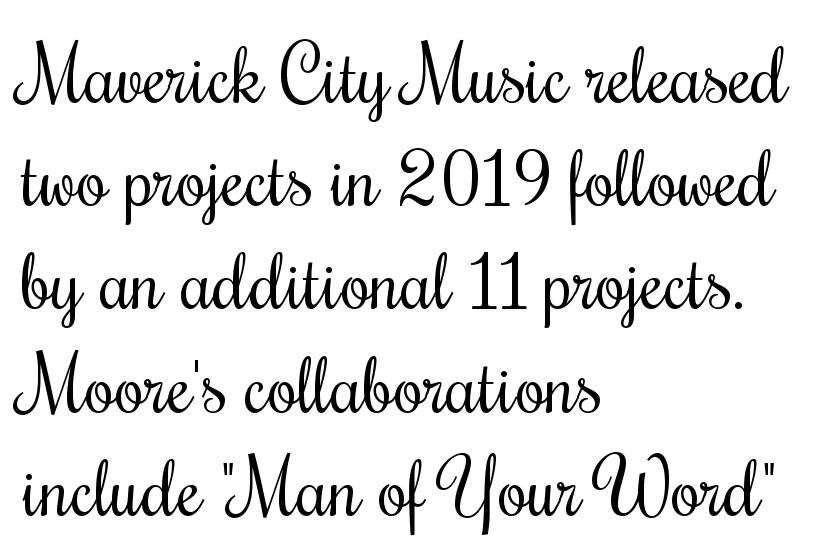
If you drew a ruler down the left edge, every line would touch it. Each word holds together tightly as a unit, with standard inter-letter gaps. Counters stay open thanks to moderate or lighter strokes. One glance says typical: line gaps are just what's usual.
